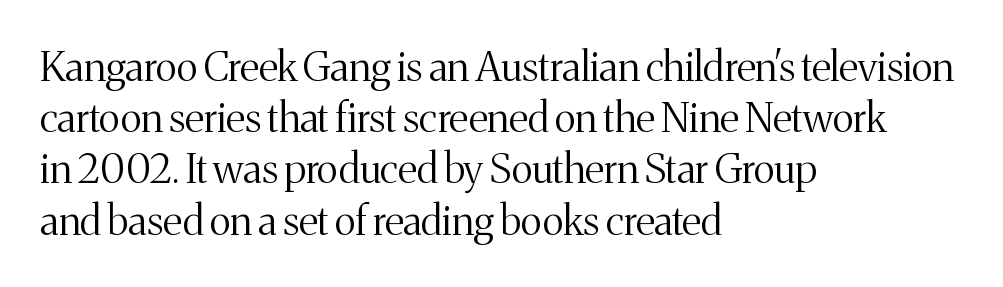
Q: Is the text bold? A: No.
Q: Is the text italic (slanted)? A: No, it is upright.
Q: Is the typeface a serif or a sans-serif typeface? A: Serif.
Q: Is the text underlined? A: No.
Q: How is the paragraph aligned? A: Left-aligned.
Q: Is the spacing between letters normal or unusually wide? A: Normal.
Q: Is the spacing between lines tight, normal or loose? A: Normal.
Q: Width (condensed, normal, or wide)? A: Normal.
Q: Stroke contrast? A: Medium.
Q: x-height? A: Medium.
Q: Monospaced? A: No.
